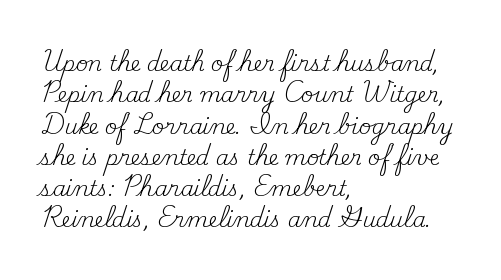
{"bold": "no", "underline": "no", "align": "left", "line_spacing": "normal", "line_spacing_ratio": 1.49, "letter_spacing": "normal", "letter_spacing_em": 0.0, "glyph_px": 21}
